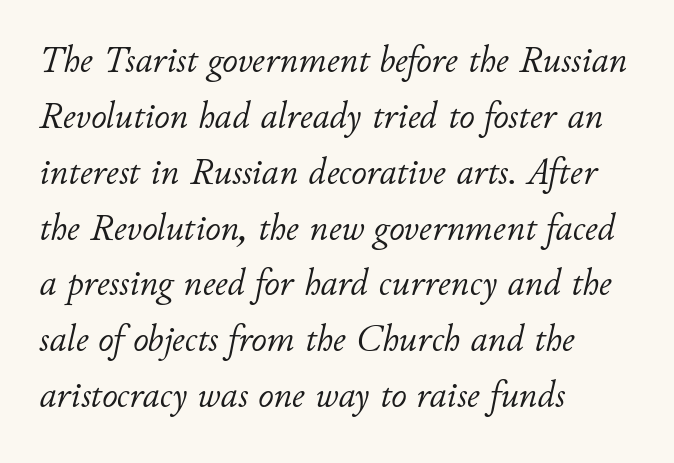
These lines are rendered in a variable-pitch font. A typesetter would call this zero additional tracking. If you drew a line through each stem, it would be angled. The designer left line spacing at the default.
